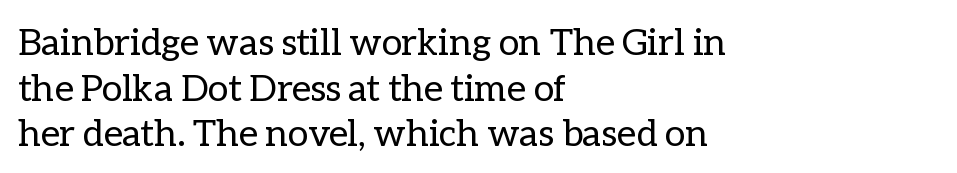
The image shows 37 px regular-weight type, upright; set left-aligned, line spacing 1.23x, normal letter spacing, not underlined; low stroke contrast and a medium x-height.
